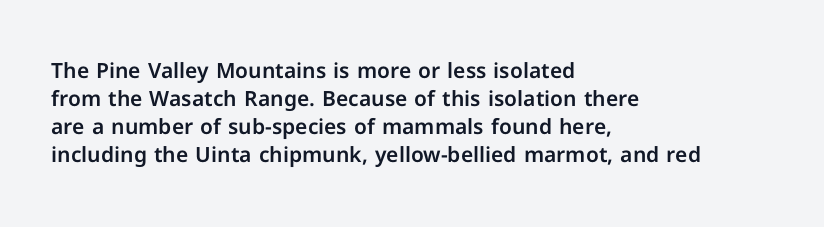
{"italic": "no", "underline": "no", "align": "left", "line_spacing": "normal", "line_spacing_ratio": 1.34, "letter_spacing": "normal", "letter_spacing_em": 0.0, "glyph_px": 21}
